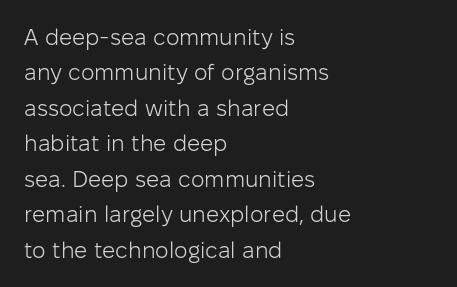
The image shows 23 px text type, upright; set left-aligned, normal line spacing (1.54x), normal letter spacing, not underlined.
